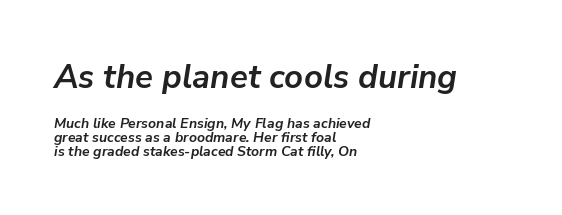
The image shows 33 px semibold type, italic (leaning right); set left-aligned, tight line spacing (0.99x), normal letter spacing, not underlined; the first (top) block is 2.36x larger; low stroke contrast and a medium x-height.
